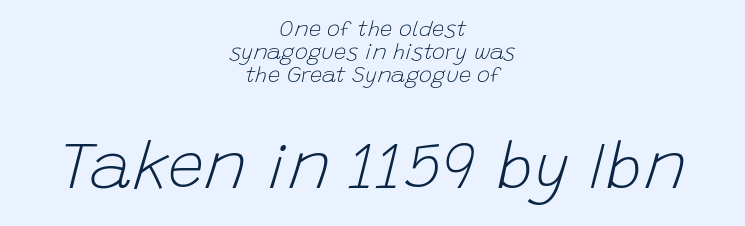
The image shows 65 px light type, italic (leaning right); set centered, tight line spacing (1.05x), normal letter spacing, not underlined; the second (bottom) block is 2.95x larger; low stroke contrast and a large x-height.
